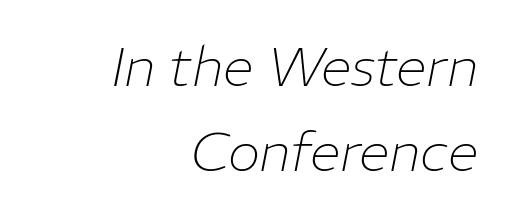
{"italic": "yes", "lean": "right", "slant_degrees": 11, "bold": "no", "weight": "thin", "width": "normal", "stroke_contrast": "low", "x_height": "medium", "monospaced": "no", "underline": "no", "align": "right", "line_spacing": "normal", "line_spacing_ratio": 1.55, "letter_spacing": "normal", "letter_spacing_em": 0.0, "glyph_px": 55}
